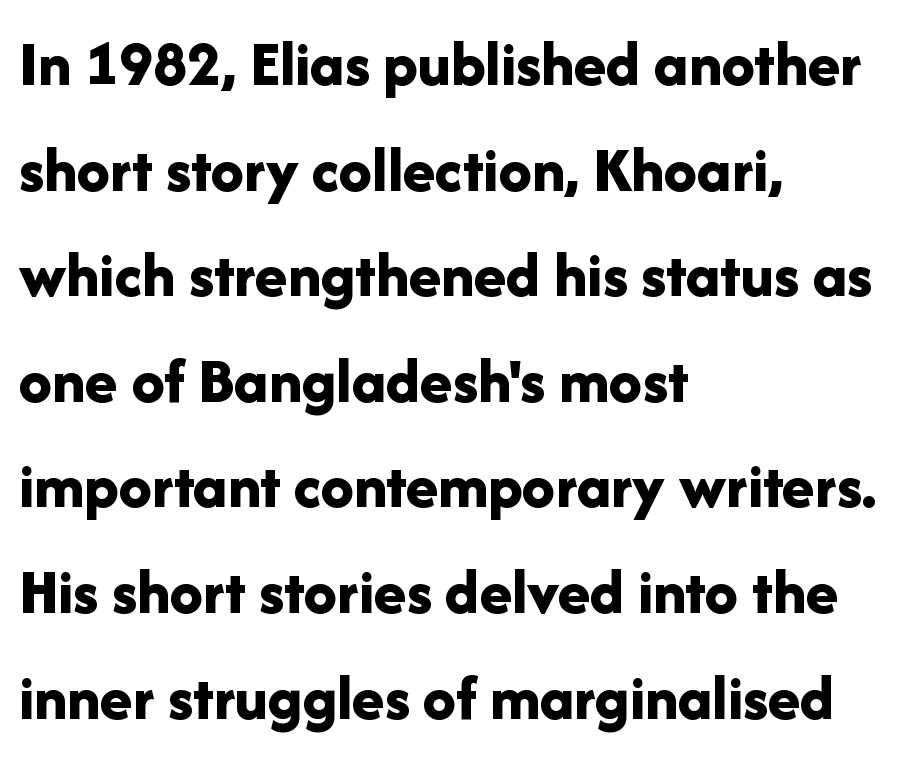
Casual observation: everything's shoved over to the left. Honestly, the letter spacing is just normal — you wouldn't notice it. The letters are bold, with thick, heavy strokes. Italic: no, the glyphs are upright roman. The passage shown is not underscored anywhere. The face used here is a sans, in the tradition of grotesques and geometrics.
